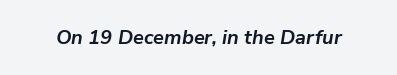
Every letter is thick-stroked: bold, no question. The foot of each line stays bare and open. The specimen reads as italic at a glance. Between one letter and the next there's only the usual sliver of space.
